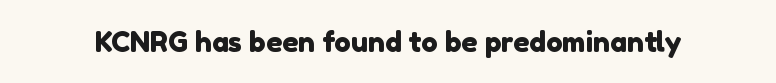
The image shows 28 px sans-serif type; set normal letter spacing, not underlined; a medium x-height.
